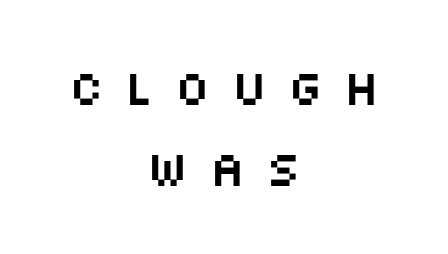
The glyphs are unaccompanied by any horizontal stroke below them. Caption: expanded tracking, letters set apart. Leftover space on each line is divided equally before and after the words. Leading: standard. Posture: vertical.
